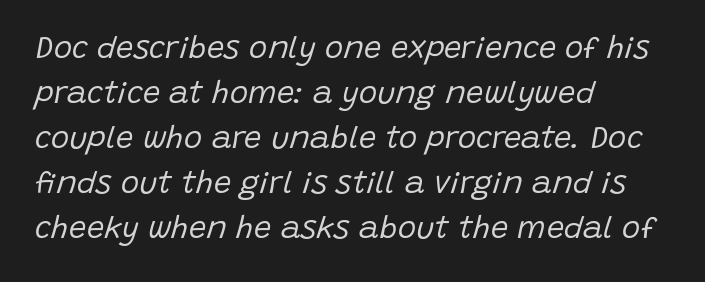
These lines are rendered in a variable-pitch font. Interline gaps are of average width in this sample. Clear beneath every line of the passage. Is the block centered? No — it sits flush against the left margin.
